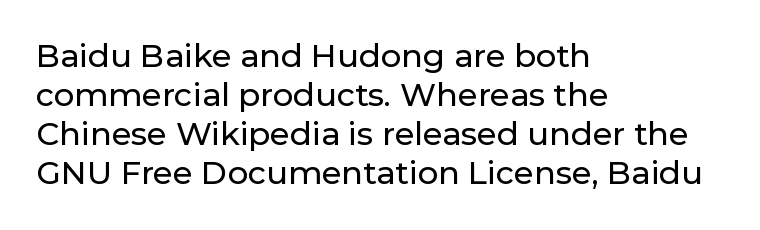
Q: Is the text italic (slanted)? A: No, it is upright.
Q: Is the typeface a serif or a sans-serif typeface? A: Sans-serif.
Q: Is the text underlined? A: No.
Q: How is the paragraph aligned? A: Left-aligned.
Q: Is the spacing between letters normal or unusually wide? A: Normal.
Q: Width (condensed, normal, or wide)? A: Normal.
Q: Stroke contrast? A: Low.
Q: x-height? A: Medium.
Q: Monospaced? A: No.
